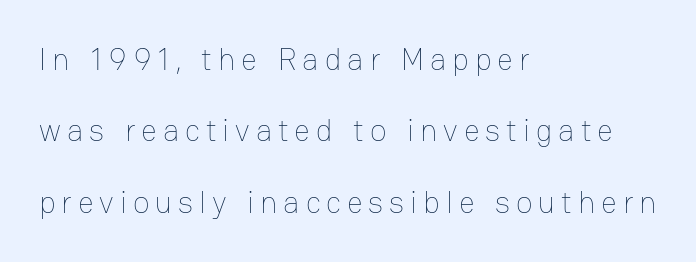
{"italic": "no", "bold": "no", "weight": "thin", "width": "normal", "stroke_contrast": "low", "x_height": "medium", "monospaced": "no", "underline": "no", "align": "left", "line_spacing": "loose", "line_spacing_ratio": 2.3, "glyph_px": 31}
